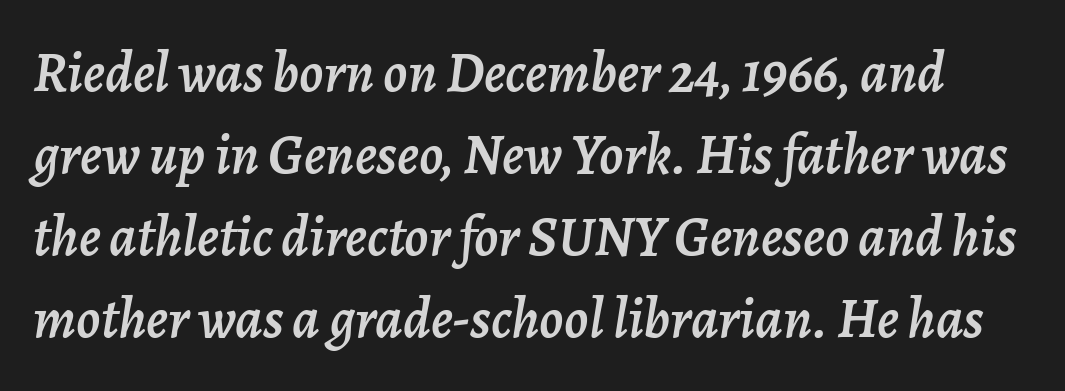
{"italic": "yes", "lean": "right", "slant_degrees": 7, "width": "normal", "stroke_contrast": "low", "x_height": "medium", "monospaced": "no", "underline": "no", "line_spacing": "normal", "line_spacing_ratio": 1.44, "letter_spacing": "normal", "letter_spacing_em": 0.0, "glyph_px": 57}
